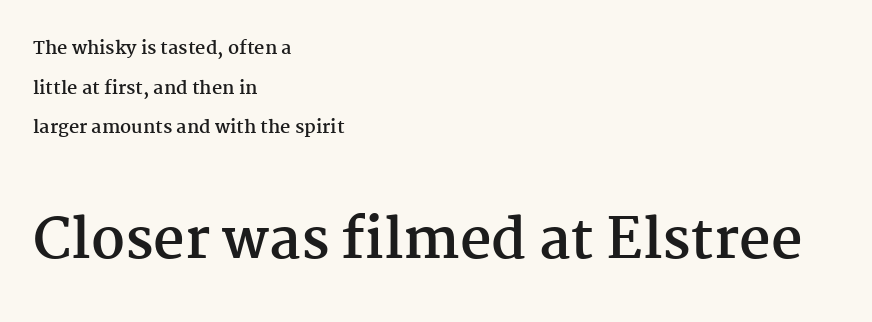
Q: Is the text bold? A: Yes.
Q: Is the text italic (slanted)? A: No, it is upright.
Q: Is the typeface a serif or a sans-serif typeface? A: Serif.
Q: Is the text underlined? A: No.
Q: How is the paragraph aligned? A: Left-aligned.
Q: Is the spacing between letters normal or unusually wide? A: Normal.
Q: Is the spacing between lines tight, normal or loose? A: Loose.
Q: Which block of text is set in a larger size, the first (top) or the second (bottom)? A: The second (bottom) one.
Q: Width (condensed, normal, or wide)? A: Normal.
Q: Stroke contrast? A: Medium.
Q: x-height? A: Medium.
Q: Monospaced? A: No.
